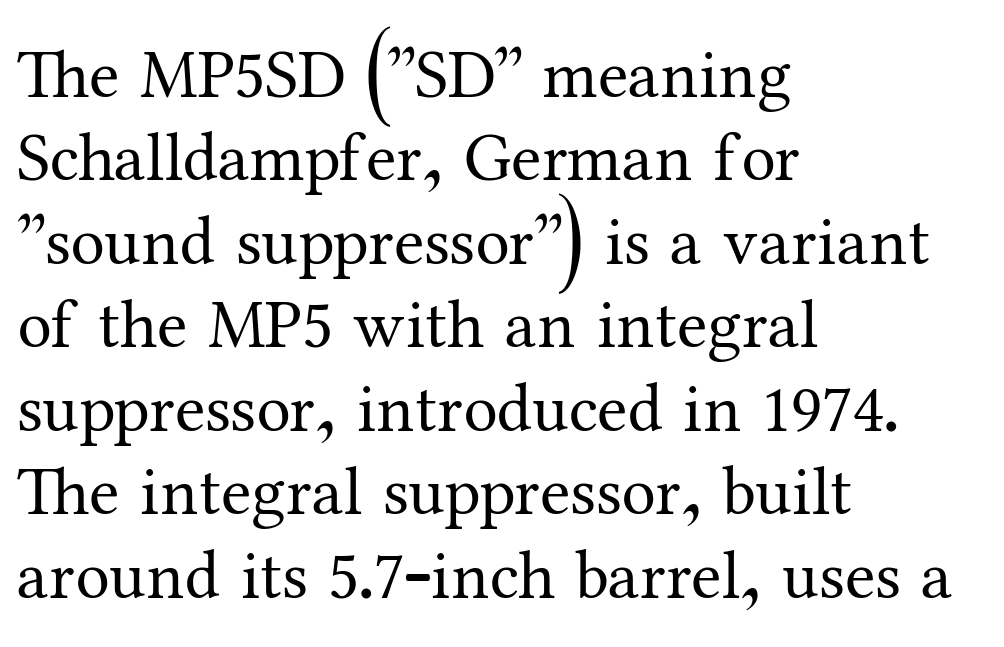
The foot of each line stays bare and open. Vertical stems look standard width or narrower in stroke. Each letter keeps its own natural width here, so spacing adapts to shape. You can tell it's not italic because the verticals are truly vertical.
